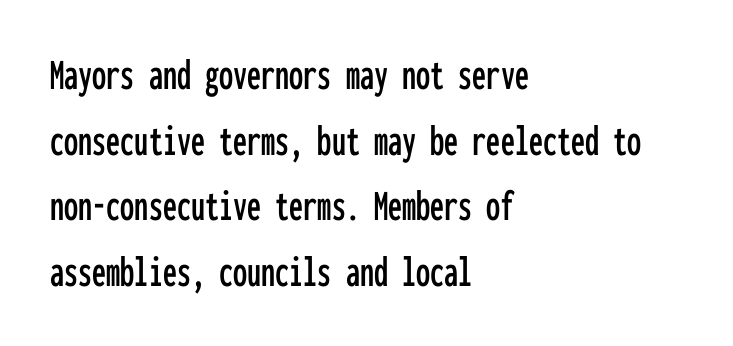
Short note: letters normally spaced. Serifs: no, the terminals of the letterforms are clean. The axis of the letterforms is exactly vertical. One glance says typical: line gaps are just what's usual. Leftover space on each line is placed entirely after the last word.
